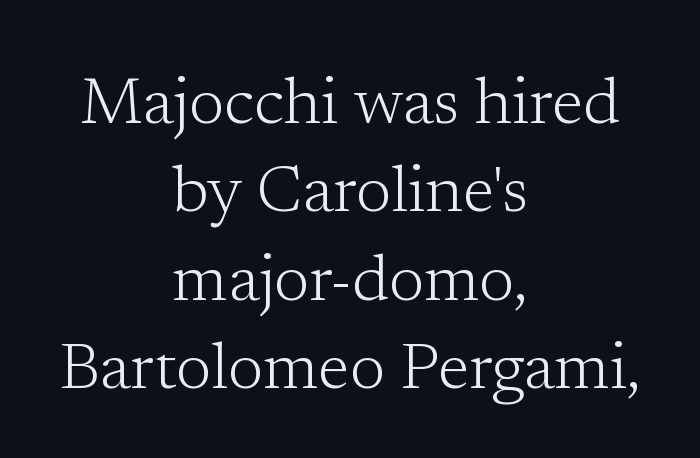
Q: Is the text bold? A: No.
Q: Is the text italic (slanted)? A: No, it is upright.
Q: Is the typeface a serif or a sans-serif typeface? A: Serif.
Q: Is the text underlined? A: No.
Q: How is the paragraph aligned? A: Centered.
Q: Is the spacing between letters normal or unusually wide? A: Normal.
Q: Is the spacing between lines tight, normal or loose? A: Normal.
Q: Width (condensed, normal, or wide)? A: Normal.
Q: Stroke contrast? A: Low.
Q: x-height? A: Medium.
Q: Monospaced? A: No.
